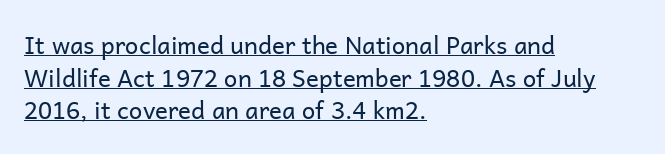
{"italic": "no", "bold": "no", "underline": "yes", "align": "left", "line_spacing": "normal", "line_spacing_ratio": 1.36, "letter_spacing": "normal", "letter_spacing_em": 0.0, "glyph_px": 24}
